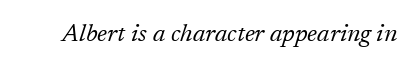
The image shows 25 px text type, italic (leaning right); set normal letter spacing, not underlined.
